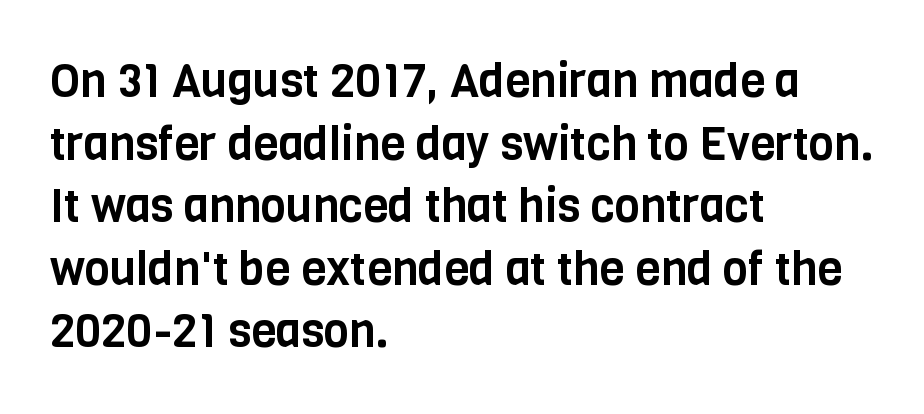
The image shows 46 px condensed sans-serif type, upright; set left-aligned, normal line spacing (1.36x), normal letter spacing, not underlined; low stroke contrast and a large x-height.
